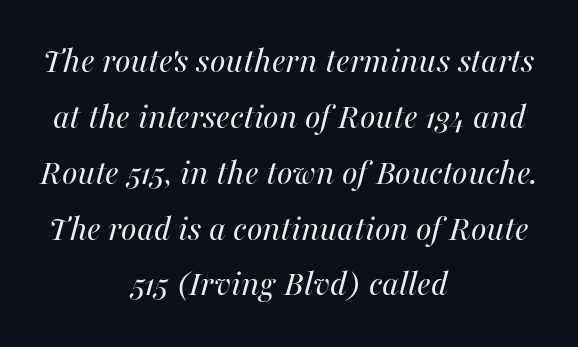
Q: Is the text bold? A: No.
Q: Is the text italic (slanted)? A: Yes, it leans right by about 16 degrees.
Q: Is the text underlined? A: No.
Q: How is the paragraph aligned? A: Centered.
Q: Is the spacing between letters normal or unusually wide? A: Normal.
Q: Is the spacing between lines tight, normal or loose? A: Normal.
Q: Width (condensed, normal, or wide)? A: Normal.
Q: Stroke contrast? A: Medium.
Q: x-height? A: Medium.
Q: Monospaced? A: No.
